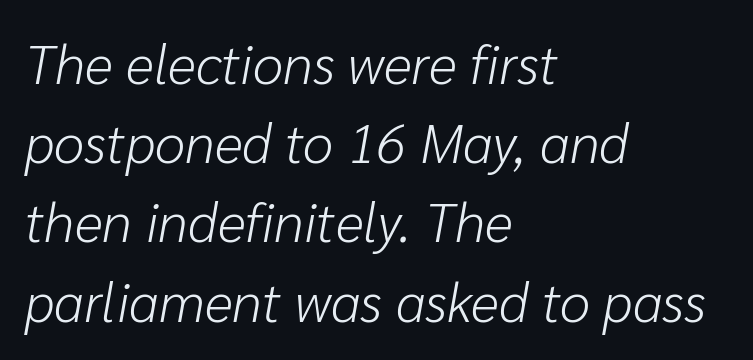
The image shows 55 px light type, italic (leaning right); set left-aligned, normal line spacing (1.44x), normal letter spacing, not underlined; low stroke contrast and a medium x-height.
